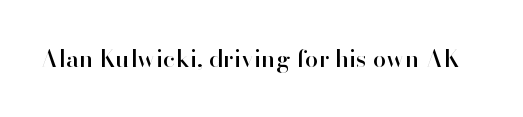
{"italic": "no", "underline": "no", "letter_spacing": "normal", "letter_spacing_em": 0.0, "glyph_px": 24}
